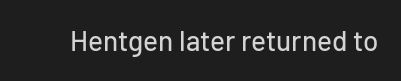
{"serif": "no", "italic": "no", "width": "normal", "stroke_contrast": "low", "x_height": "medium", "monospaced": "no", "underline": "no", "letter_spacing": "normal", "letter_spacing_em": 0.0, "glyph_px": 28}
